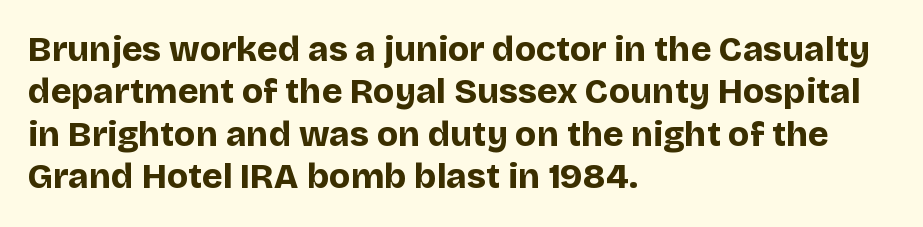
{"serif": "no", "italic": "no", "bold": "yes", "weight": "bold", "width": "normal", "stroke_contrast": "low", "x_height": "large", "monospaced": "no", "underline": "no", "align": "left", "line_spacing_ratio": 1.21, "letter_spacing": "normal", "letter_spacing_em": 0.0, "glyph_px": 35}
